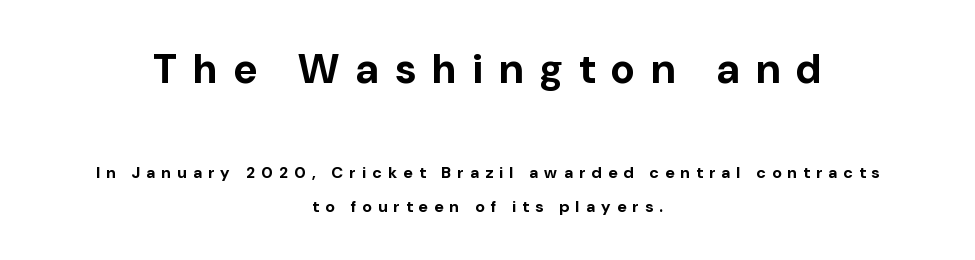
The lines are spread far apart with generous leading. Set as a true bold cut, around the 700 mark. Reading down the block, each line starts at a different indent, mirrored at its end. Characters remain perfectly vertical along every line.
